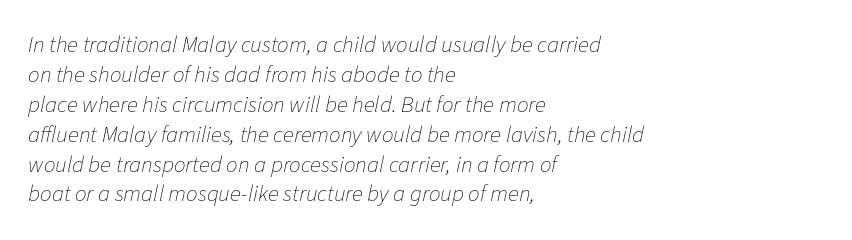
Q: Is the text bold? A: No.
Q: Is the text italic (slanted)? A: Yes, it leans right by about 11 degrees.
Q: Is the text underlined? A: No.
Q: How is the paragraph aligned? A: Left-aligned.
Q: Is the spacing between letters normal or unusually wide? A: Normal.
Q: Is the spacing between lines tight, normal or loose? A: Normal.
